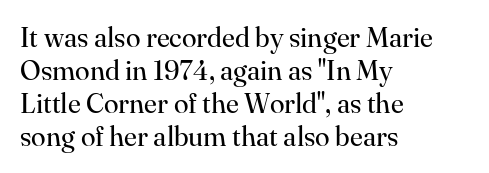
Q: Is the text bold? A: No.
Q: Is the text italic (slanted)? A: No, it is upright.
Q: Is the text underlined? A: No.
Q: How is the paragraph aligned? A: Left-aligned.
Q: Is the spacing between letters normal or unusually wide? A: Normal.
